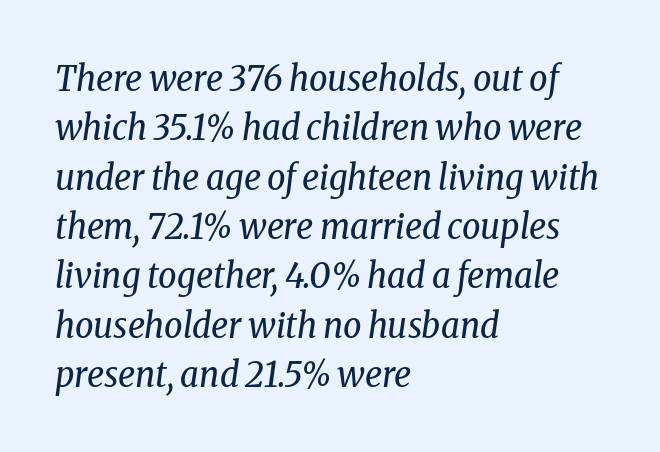
The image shows 36 px regular-weight, condensed serif type, italic (leaning right); set left-aligned, normal line spacing (1.37x), normal letter spacing, not underlined; low stroke contrast and a medium x-height.
